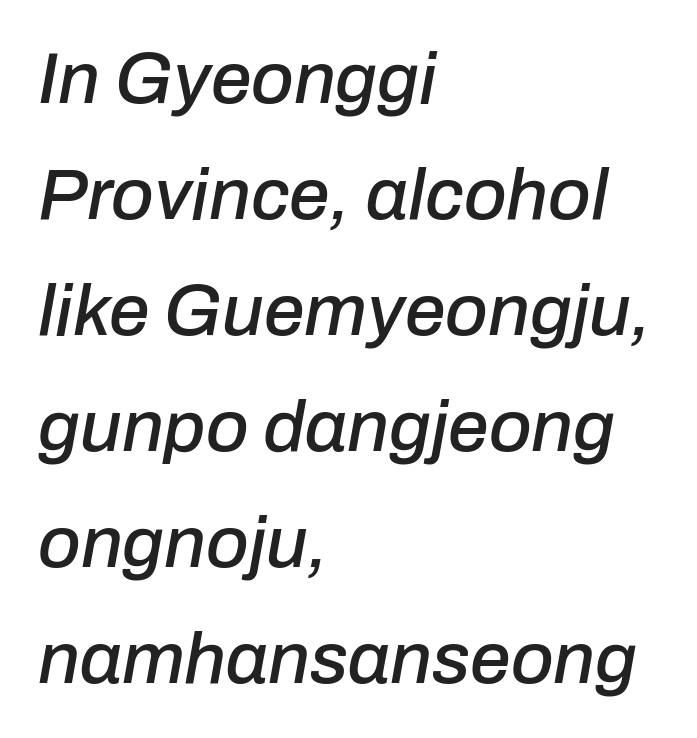
{"italic": "yes", "lean": "right", "slant_degrees": 10, "width": "normal", "stroke_contrast": "low", "x_height": "medium", "monospaced": "no", "underline": "no", "align": "left", "line_spacing": "normal", "line_spacing_ratio": 1.59, "letter_spacing": "normal", "letter_spacing_em": 0.0, "glyph_px": 73}
